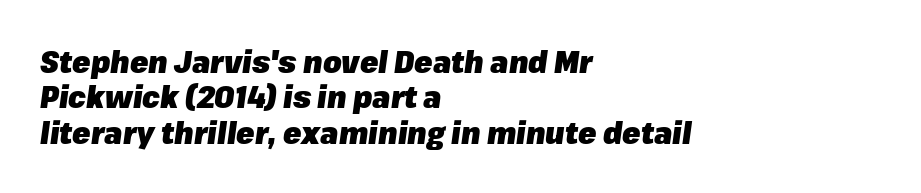
The image shows 30 px heavy type, italic (leaning right); set left-aligned, line spacing 1.18x, normal letter spacing, not underlined; low stroke contrast and a medium x-height.
